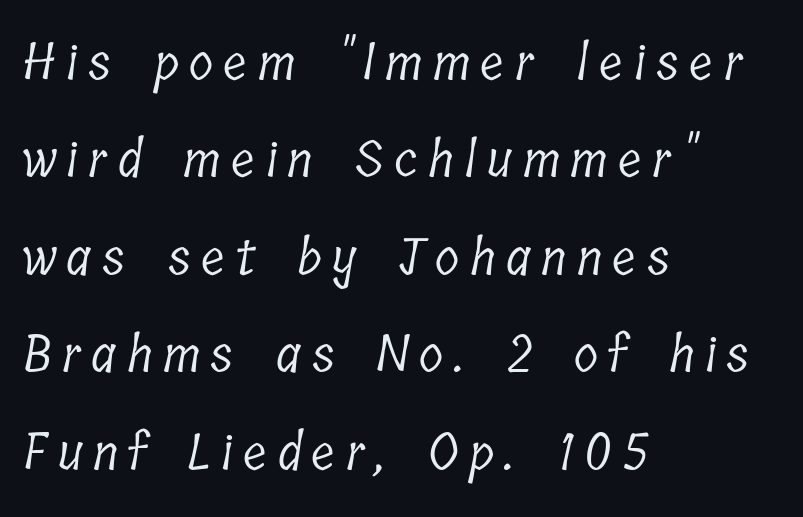
What kind of face is this? One with serifs. Bold? No — there's no thickening of the strokes. Quick note: interline space is abundant. Check the space under the baseline: it is left empty. The letters advance in unequal steps, a hallmark of proportional type.
